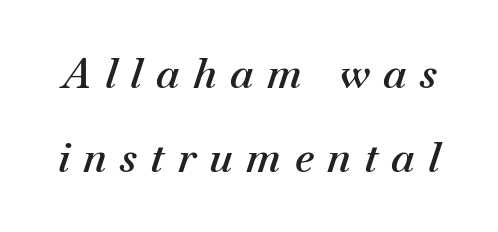
Q: Is the text bold? A: Semi-bold.
Q: Is the text italic (slanted)? A: Yes, it leans right by about 18 degrees.
Q: Is the text underlined? A: No.
Q: Is the spacing between letters normal or unusually wide? A: Unusually wide.
Q: Is the spacing between lines tight, normal or loose? A: Loose.
Q: Width (condensed, normal, or wide)? A: Normal.
Q: Stroke contrast? A: Medium.
Q: x-height? A: Small.
Q: Monospaced? A: No.
